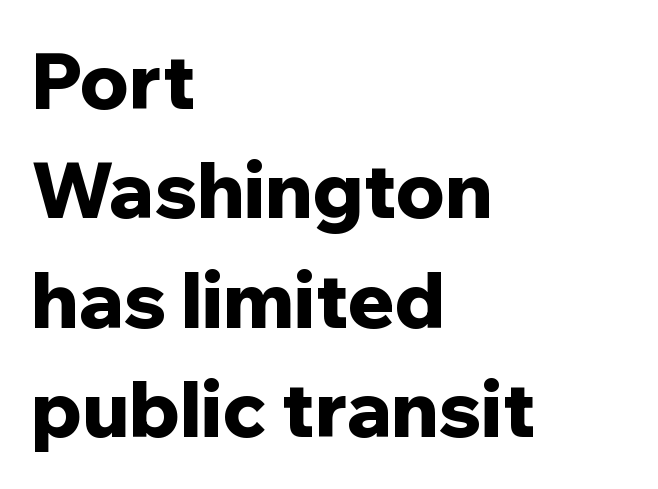
Q: Is the text bold? A: Yes.
Q: Is the text italic (slanted)? A: No, it is upright.
Q: Is the typeface a serif or a sans-serif typeface? A: Sans-serif.
Q: Is the text underlined? A: No.
Q: How is the paragraph aligned? A: Left-aligned.
Q: Is the spacing between letters normal or unusually wide? A: Normal.
Q: Is the spacing between lines tight, normal or loose? A: Normal.
Q: Width (condensed, normal, or wide)? A: Normal.
Q: Stroke contrast? A: Low.
Q: x-height? A: Medium.
Q: Monospaced? A: No.
